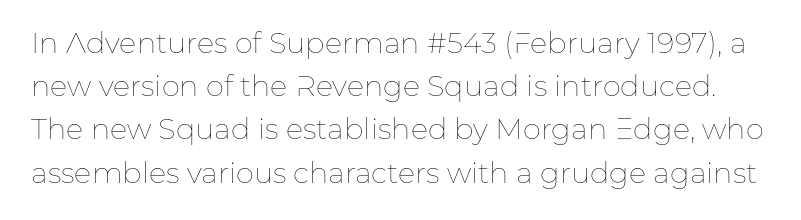
{"italic": "no", "bold": "no", "weight": "thin", "width": "normal", "stroke_contrast": "low", "x_height": "medium", "monospaced": "no", "underline": "no", "line_spacing": "normal", "line_spacing_ratio": 1.49, "letter_spacing": "normal", "letter_spacing_em": 0.0, "glyph_px": 29}
